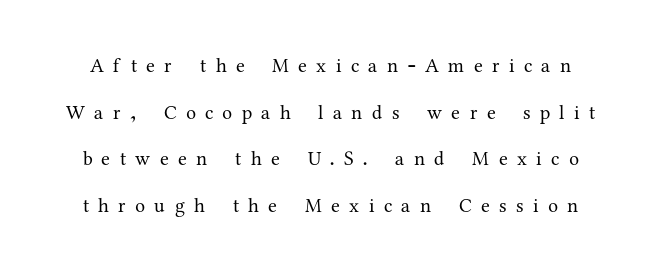
Q: Is the text bold? A: No.
Q: Is the text italic (slanted)? A: No, it is upright.
Q: Is the text underlined? A: No.
Q: Is the spacing between letters normal or unusually wide? A: Unusually wide.
Q: Is the spacing between lines tight, normal or loose? A: Loose.
